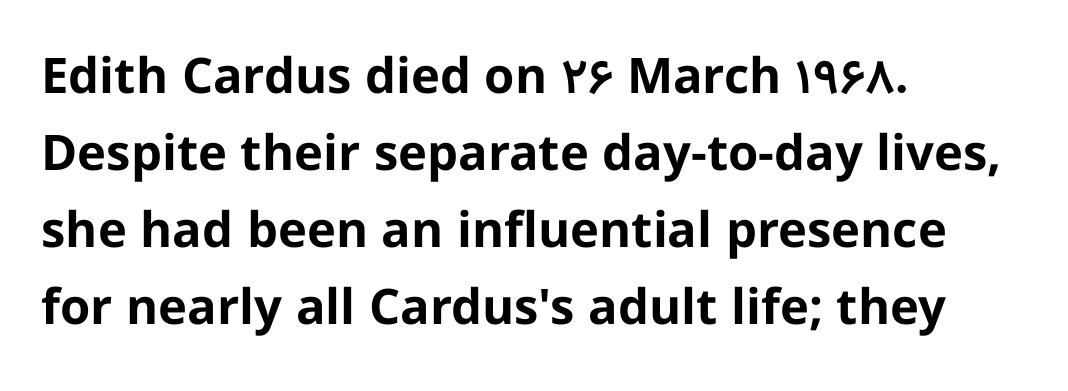
Q: Is the text bold? A: Yes.
Q: Is the text italic (slanted)? A: No, it is upright.
Q: Is the typeface a serif or a sans-serif typeface? A: Sans-serif.
Q: Is the text underlined? A: No.
Q: How is the paragraph aligned? A: Left-aligned.
Q: Is the spacing between letters normal or unusually wide? A: Normal.
Q: Is the spacing between lines tight, normal or loose? A: Normal.
Q: Width (condensed, normal, or wide)? A: Normal.
Q: Stroke contrast? A: Low.
Q: x-height? A: Medium.
Q: Monospaced? A: No.
